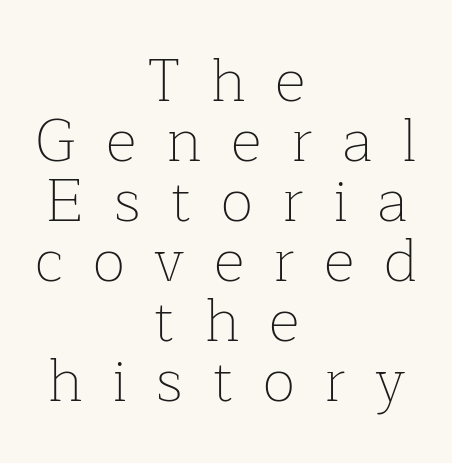
{"serif": "yes", "italic": "no", "bold": "no", "weight": "thin", "width": "normal", "stroke_contrast": "low", "x_height": "medium", "monospaced": "no", "underline": "no", "align": "center", "line_spacing": "tight", "line_spacing_ratio": 1.0, "letter_spacing": "wide", "letter_spacing_em": 0.49, "glyph_px": 60}
